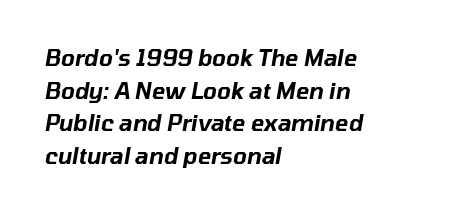
A typesetter would call this zero additional tracking. Looking at the ascenders, they clearly lean. The lines in this sample share a left origin and differ only in where they stop. How would I describe the line gaps? Plain and ordinary. Decoration check: the copy has no underline.
